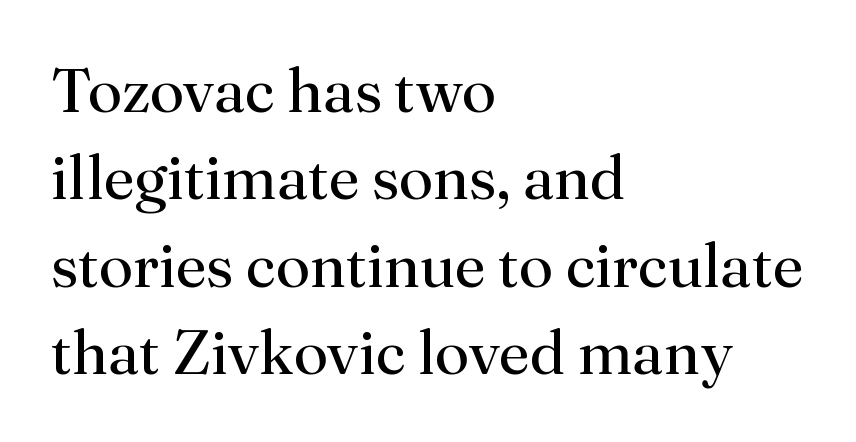
Q: Is the text bold? A: No.
Q: Is the text italic (slanted)? A: No, it is upright.
Q: Is the typeface a serif or a sans-serif typeface? A: Serif.
Q: Is the text underlined? A: No.
Q: How is the paragraph aligned? A: Left-aligned.
Q: Is the spacing between letters normal or unusually wide? A: Normal.
Q: Is the spacing between lines tight, normal or loose? A: Normal.
Q: Width (condensed, normal, or wide)? A: Normal.
Q: Stroke contrast? A: Medium.
Q: x-height? A: Small.
Q: Monospaced? A: No.
